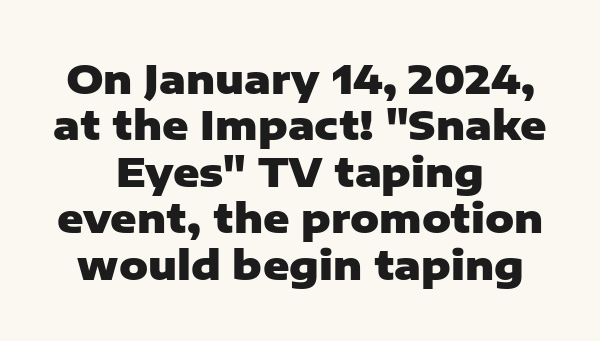
The image shows 40 px heavy sans-serif type, upright; set centered, line spacing 1.16x, normal letter spacing, not underlined; low stroke contrast and a medium x-height.
